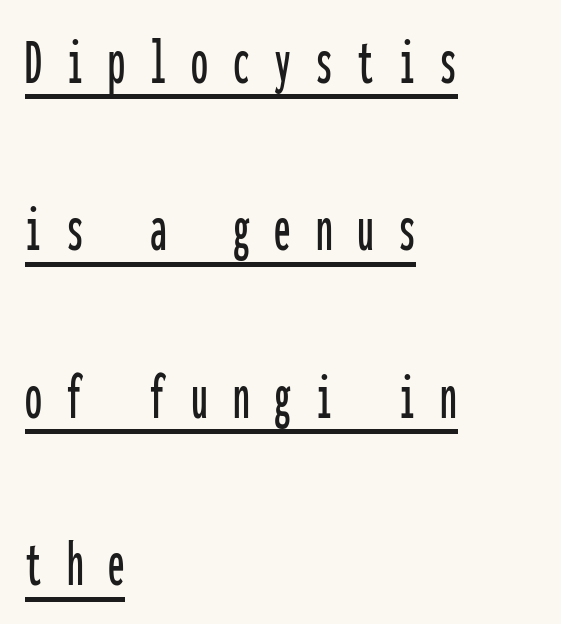
Q: Is the text italic (slanted)? A: No, it is upright.
Q: Is the typeface a serif or a sans-serif typeface? A: Sans-serif.
Q: Is the text underlined? A: Yes.
Q: How is the paragraph aligned? A: Left-aligned.
Q: Is the spacing between letters normal or unusually wide? A: Unusually wide.
Q: Is the spacing between lines tight, normal or loose? A: Loose.
Q: Width (condensed, normal, or wide)? A: Condensed.
Q: Stroke contrast? A: Low.
Q: x-height? A: Medium.
Q: Monospaced? A: Yes.
